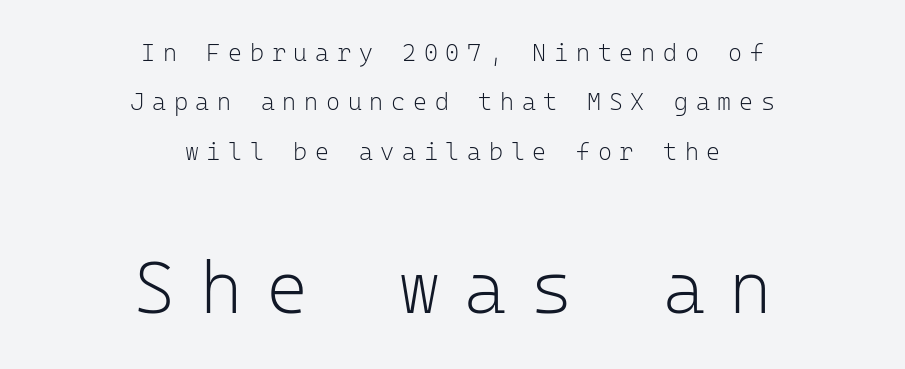
{"serif": "no", "italic": "no", "bold": "no", "weight": "light", "width": "normal", "stroke_contrast": "low", "x_height": "medium", "monospaced": "yes", "underline": "no", "align": "center", "line_spacing": "loose", "line_spacing_ratio": 2.06, "letter_spacing": "wide", "letter_spacing_em": 0.32, "larger_block": "second", "size_ratio": 3.04, "glyph_px": 73}
